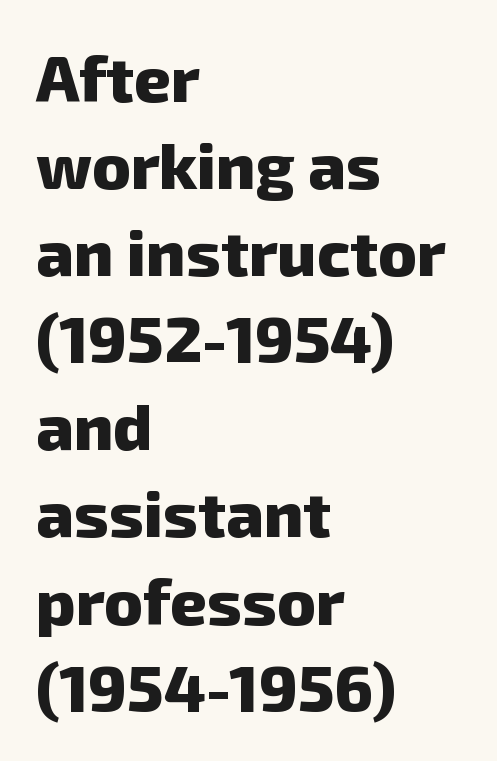
Q: Is the text bold? A: Yes.
Q: Is the typeface a serif or a sans-serif typeface? A: Sans-serif.
Q: Is the text underlined? A: No.
Q: How is the paragraph aligned? A: Left-aligned.
Q: Is the spacing between letters normal or unusually wide? A: Normal.
Q: Is the spacing between lines tight, normal or loose? A: Normal.
Q: Width (condensed, normal, or wide)? A: Normal.
Q: Stroke contrast? A: Low.
Q: x-height? A: Medium.
Q: Monospaced? A: No.
